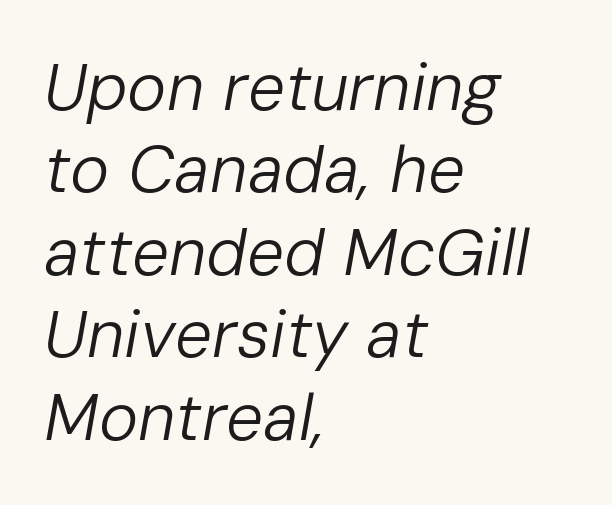
Q: Is the text bold? A: No.
Q: Is the text italic (slanted)? A: Yes, it leans right by about 10 degrees.
Q: Is the text underlined? A: No.
Q: How is the paragraph aligned? A: Left-aligned.
Q: Is the spacing between letters normal or unusually wide? A: Normal.
Q: Is the spacing between lines tight, normal or loose? A: Normal.
Q: Width (condensed, normal, or wide)? A: Normal.
Q: Stroke contrast? A: Low.
Q: x-height? A: Medium.
Q: Monospaced? A: No.
